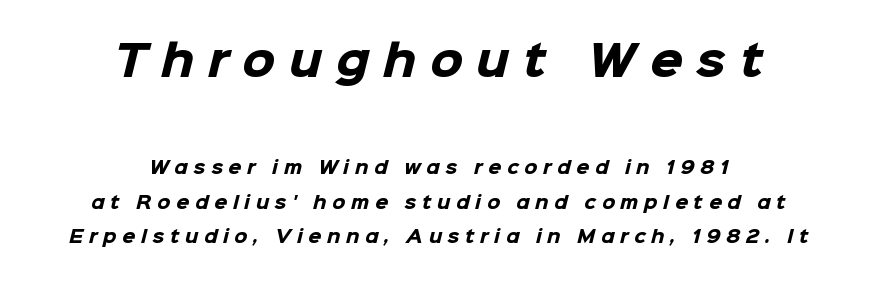
{"serif": "no", "bold": "yes", "weight": "heavy", "width": "normal", "stroke_contrast": "low", "x_height": "medium", "monospaced": "no", "underline": "no", "align": "center", "line_spacing": "loose", "line_spacing_ratio": 2.02, "letter_spacing": "wide", "letter_spacing_em": 0.33, "larger_block": "first", "size_ratio": 2.47, "glyph_px": 42}
